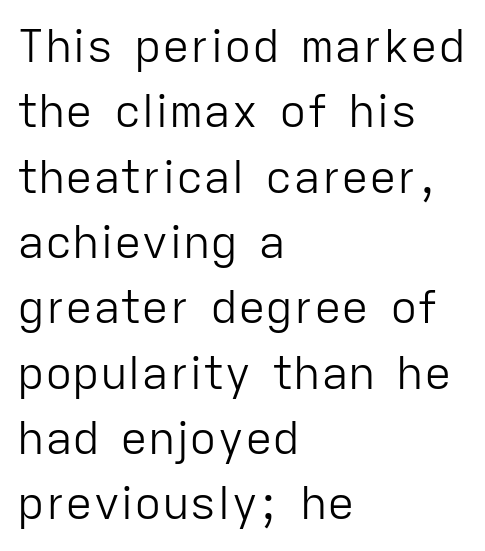
The image shows 46 px light sans-serif type, upright; set left-aligned, normal line spacing (1.42x), normal letter spacing, not underlined; low stroke contrast and a medium x-height.
